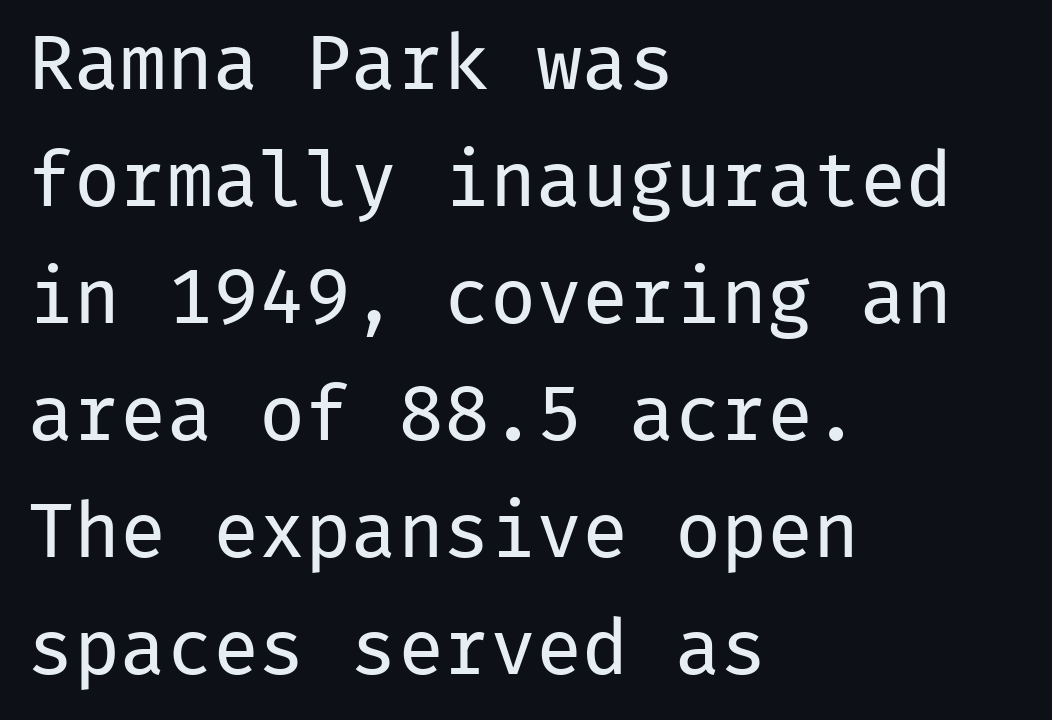
Q: Is the text bold? A: No.
Q: Is the text italic (slanted)? A: No, it is upright.
Q: Is the typeface a serif or a sans-serif typeface? A: Sans-serif.
Q: Is the text underlined? A: No.
Q: How is the paragraph aligned? A: Left-aligned.
Q: Is the spacing between letters normal or unusually wide? A: Normal.
Q: Is the spacing between lines tight, normal or loose? A: Normal.
Q: Width (condensed, normal, or wide)? A: Normal.
Q: Stroke contrast? A: Low.
Q: x-height? A: Medium.
Q: Monospaced? A: Yes.
